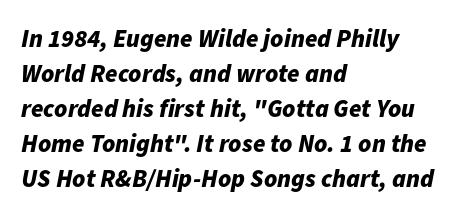
{"italic": "yes", "lean": "right", "slant_degrees": 11, "bold": "yes", "underline": "no", "align": "left", "line_spacing": "normal", "line_spacing_ratio": 1.4, "letter_spacing": "normal", "letter_spacing_em": 0.0, "glyph_px": 25}
